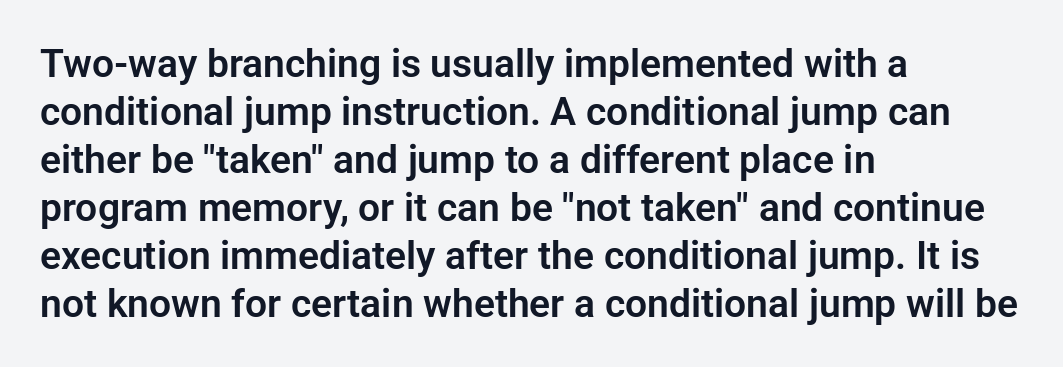
The image shows 39 px sans-serif type, upright; set left-aligned, line spacing 1.23x, normal letter spacing, not underlined; low stroke contrast and a medium x-height.
